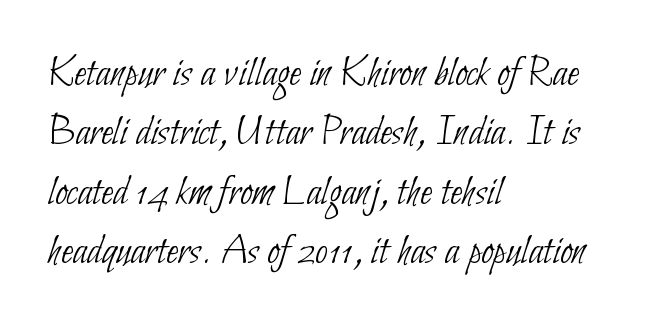
The image shows 44 px thin, condensed sans-serif type; set left-aligned, normal line spacing (1.35x), normal letter spacing, not underlined; low stroke contrast and a small x-height.
